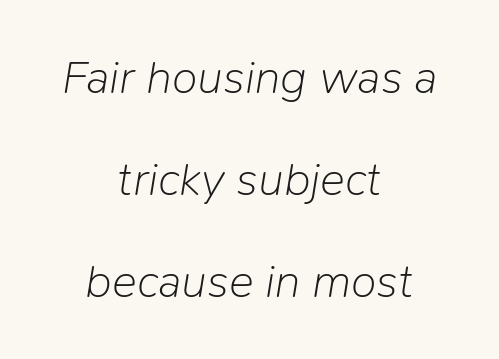
Q: Is the text bold? A: No.
Q: Is the text italic (slanted)? A: Yes, it leans right by about 9 degrees.
Q: Is the text underlined? A: No.
Q: How is the paragraph aligned? A: Centered.
Q: Is the spacing between letters normal or unusually wide? A: Normal.
Q: Is the spacing between lines tight, normal or loose? A: Loose.
Q: Width (condensed, normal, or wide)? A: Normal.
Q: Stroke contrast? A: Low.
Q: x-height? A: Medium.
Q: Monospaced? A: No.
